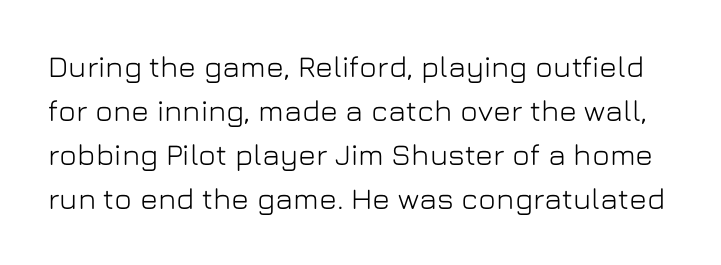
Serif or sans? Sans — the stroke terminals are bare. There is no visible air inserted between adjacent glyphs. A normal amount of white space separates one row of letters from the next. Nope, not italic — everything's standing straight. Type without underlining. A typesetter would call this proportional, since set widths differ per character.
